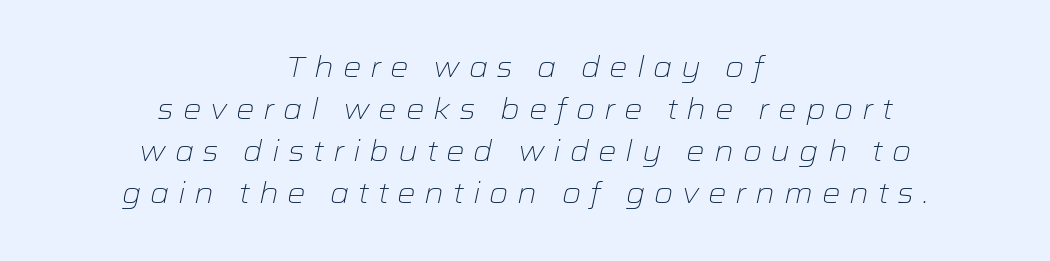
{"italic": "yes", "lean": "right", "slant_degrees": 12, "bold": "no", "weight": "light", "width": "wide", "stroke_contrast": "low", "x_height": "medium", "monospaced": "no", "underline": "no", "align": "center", "line_spacing": "normal", "line_spacing_ratio": 1.45, "letter_spacing": "wide", "letter_spacing_em": 0.3, "glyph_px": 29}
